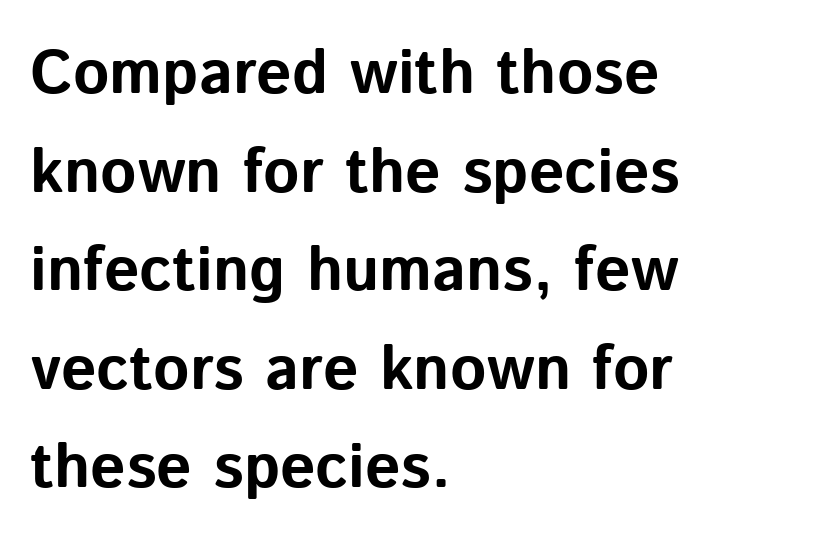
{"serif": "no", "italic": "no", "bold": "yes", "weight": "bold", "width": "normal", "stroke_contrast": "low", "x_height": "medium", "monospaced": "no", "underline": "no", "align": "left", "line_spacing": "normal", "line_spacing_ratio": 1.59, "letter_spacing": "normal", "letter_spacing_em": 0.0, "glyph_px": 62}
